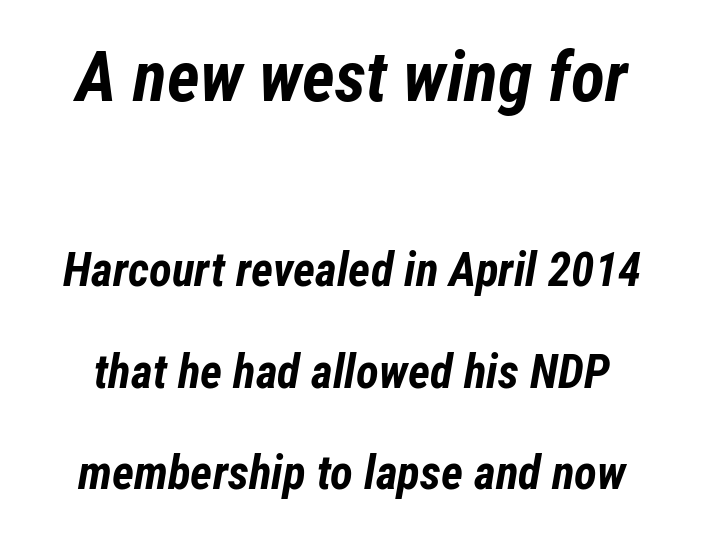
Q: Is the text bold? A: Yes.
Q: Is the text italic (slanted)? A: Yes, it leans right by about 12 degrees.
Q: Is the text underlined? A: No.
Q: Is the spacing between letters normal or unusually wide? A: Normal.
Q: Is the spacing between lines tight, normal or loose? A: Loose.
Q: Which block of text is set in a larger size, the first (top) or the second (bottom)? A: The first (top) one.
Q: Width (condensed, normal, or wide)? A: Condensed.
Q: Stroke contrast? A: Low.
Q: x-height? A: Medium.
Q: Monospaced? A: No.
